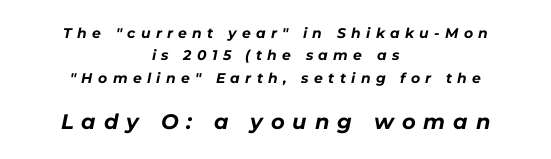
{"italic": "yes", "lean": "right", "slant_degrees": 11, "bold": "yes", "underline": "no", "align": "center", "line_spacing": "normal", "line_spacing_ratio": 1.59, "letter_spacing": "wide", "letter_spacing_em": 0.38, "larger_block": "second", "size_ratio": 1.5, "glyph_px": 21}
